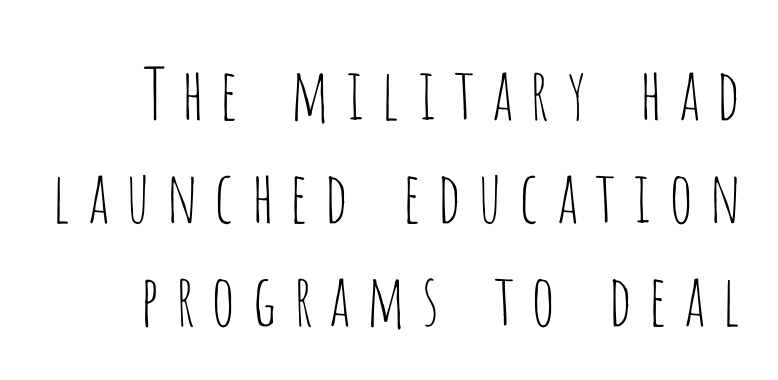
{"serif": "no", "italic": "no", "bold": "no", "weight": "thin", "width": "condensed", "stroke_contrast": "low", "x_height": "large", "monospaced": "no", "underline": "no", "line_spacing": "normal", "line_spacing_ratio": 1.45, "glyph_px": 71}
